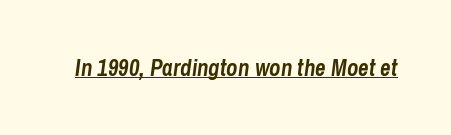
Q: Is the text bold? A: Yes.
Q: Is the text italic (slanted)? A: Yes, it leans right by about 8 degrees.
Q: Is the text underlined? A: Yes.
Q: Is the spacing between letters normal or unusually wide? A: Normal.
